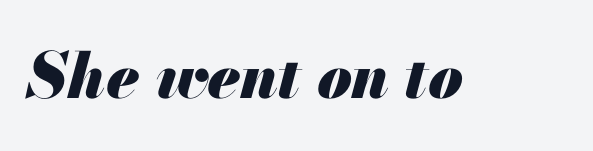
The image shows 63 px heavy type, italic (leaning right); set normal letter spacing, not underlined; medium stroke contrast and a small x-height.
